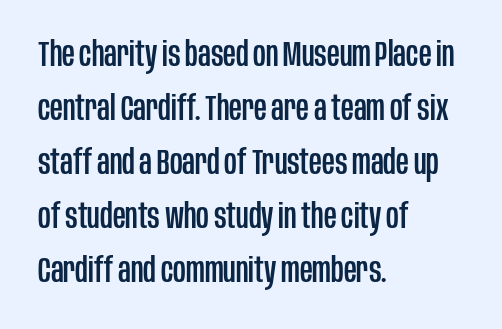
Q: Is the text italic (slanted)? A: No, it is upright.
Q: Is the typeface a serif or a sans-serif typeface? A: Sans-serif.
Q: Is the text underlined? A: No.
Q: How is the paragraph aligned? A: Left-aligned.
Q: Is the spacing between letters normal or unusually wide? A: Normal.
Q: Is the spacing between lines tight, normal or loose? A: Normal.
Q: Width (condensed, normal, or wide)? A: Condensed.
Q: Stroke contrast? A: Low.
Q: x-height? A: Large.
Q: Monospaced? A: No.
